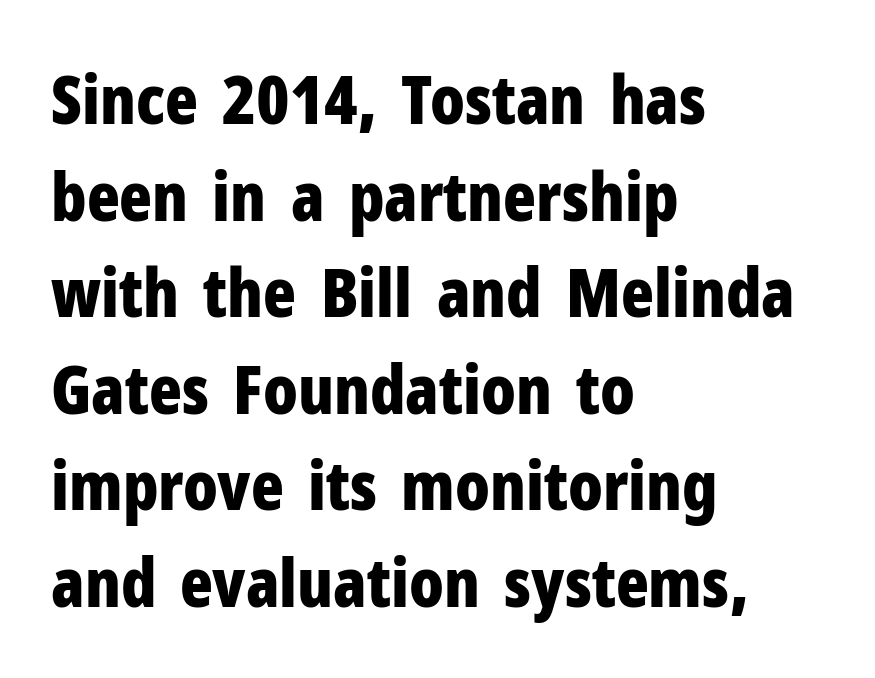
Stroke terminals: plain, sans-serif. Compared with typical paragraphs, the rows here are spaced about the same. Caption: bold face, heavy strokes. Varying glyph widths throughout — classic text-font behaviour.
